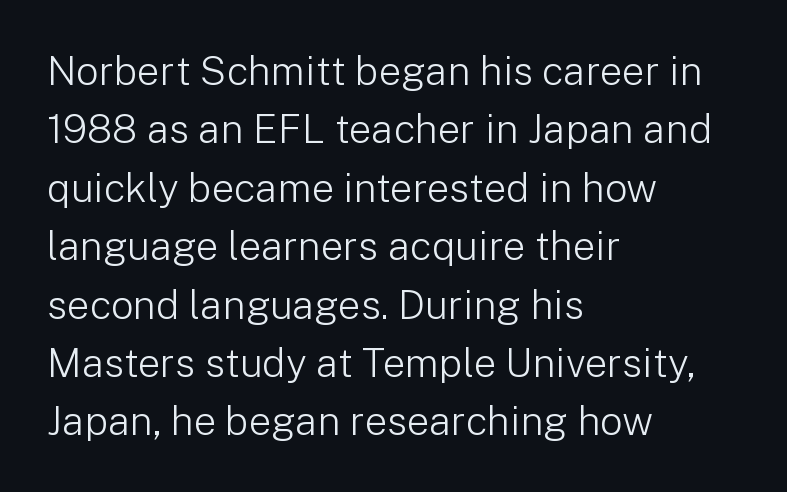
Q: Is the text bold? A: No.
Q: Is the text italic (slanted)? A: No, it is upright.
Q: Is the typeface a serif or a sans-serif typeface? A: Sans-serif.
Q: Is the text underlined? A: No.
Q: How is the paragraph aligned? A: Left-aligned.
Q: Is the spacing between letters normal or unusually wide? A: Normal.
Q: Is the spacing between lines tight, normal or loose? A: Normal.
Q: Width (condensed, normal, or wide)? A: Normal.
Q: Stroke contrast? A: Low.
Q: x-height? A: Medium.
Q: Monospaced? A: No.
